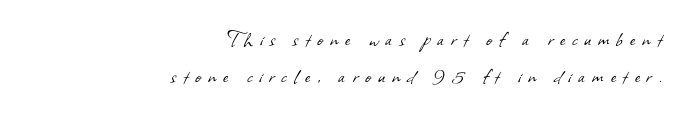
{"bold": "no", "underline": "no", "align": "right", "line_spacing": "normal", "line_spacing_ratio": 1.48, "letter_spacing": "wide", "letter_spacing_em": 0.28, "glyph_px": 25}
